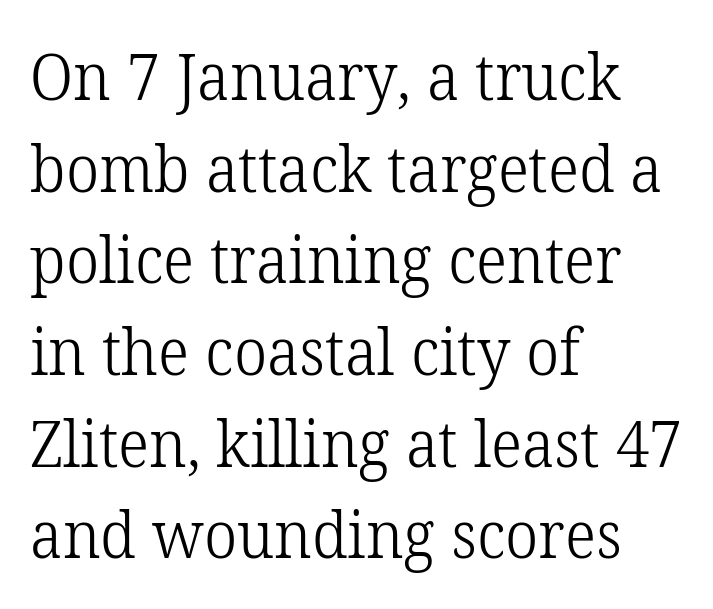
The typography opts for an upright posture over an oblique one. These lines are rendered in a variable-pitch font. Classification — serif. Nobody drew a line under any word here. The passage shown is not bold in any degree.
